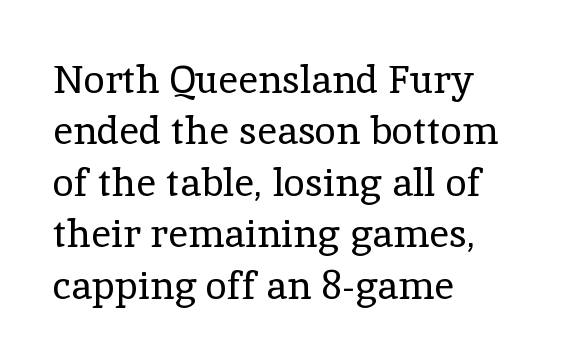
{"serif": "yes", "italic": "no", "bold": "no", "weight": "regular", "width": "normal", "x_height": "medium", "monospaced": "no", "underline": "no", "align": "left", "line_spacing": "normal", "line_spacing_ratio": 1.32, "letter_spacing": "normal", "letter_spacing_em": 0.0, "glyph_px": 39}
